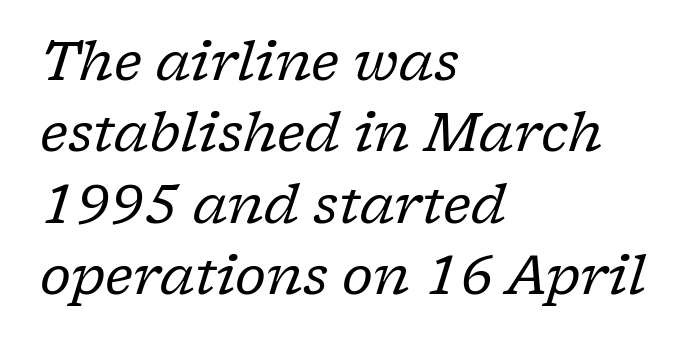
Q: Is the text bold? A: No.
Q: Is the text italic (slanted)? A: Yes, it leans right by about 17 degrees.
Q: Is the typeface a serif or a sans-serif typeface? A: Serif.
Q: Is the text underlined? A: No.
Q: How is the paragraph aligned? A: Left-aligned.
Q: Is the spacing between letters normal or unusually wide? A: Normal.
Q: Is the spacing between lines tight, normal or loose? A: Normal.
Q: Width (condensed, normal, or wide)? A: Normal.
Q: Stroke contrast? A: Low.
Q: x-height? A: Medium.
Q: Monospaced? A: No.
